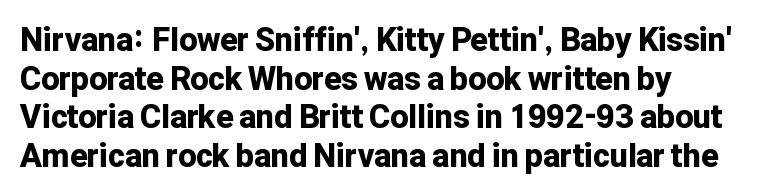
Short note: letters normally spaced. Ordinary non-slanted type is in use. These words are printed bold, with thick strokes throughout. Is this a fixed-width face? No — the glyphs have proportional, varying widths. Any mark beneath the type? The region is blank. Font category for this specimen: sans-serif.
